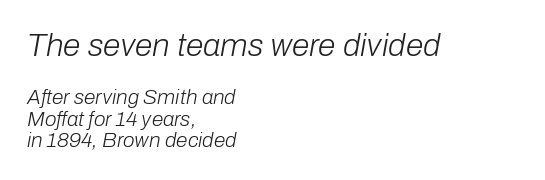
{"italic": "yes", "lean": "right", "slant_degrees": 10, "bold": "no", "weight": "light", "width": "normal", "stroke_contrast": "low", "x_height": "medium", "monospaced": "no", "underline": "no", "align": "left", "line_spacing": "tight", "line_spacing_ratio": 1.02, "letter_spacing": "normal", "letter_spacing_em": 0.0, "larger_block": "first", "size_ratio": 1.52, "glyph_px": 32}
